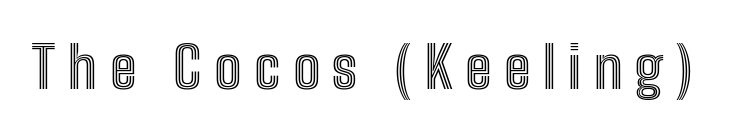
{"italic": "no", "width": "condensed", "x_height": "medium", "monospaced": "no", "underline": "no", "letter_spacing": "wide", "letter_spacing_em": 0.22, "glyph_px": 57}
